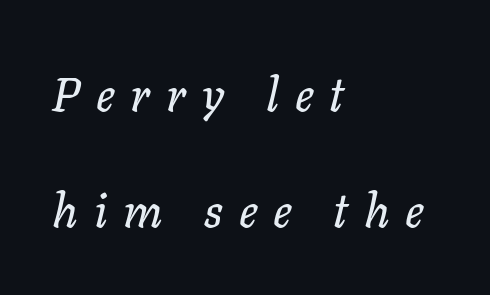
The image shows 47 px text type, italic (leaning right); set left-aligned, loose line spacing (2.46x), unusually wide letter spacing (+0.34 em), not underlined; low stroke contrast and a medium x-height.
